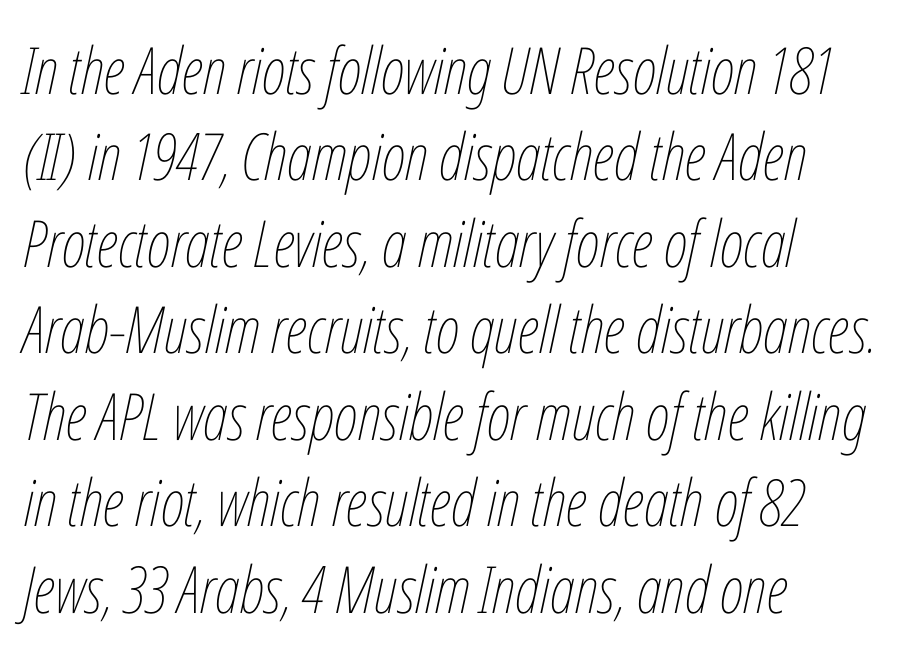
The face used here has a pronounced slope to its letters. Each letter keeps its own natural width here, so spacing adapts to shape. The horizontal fit of the characters is conventional and even. Interline gaps are of average width in this sample.
